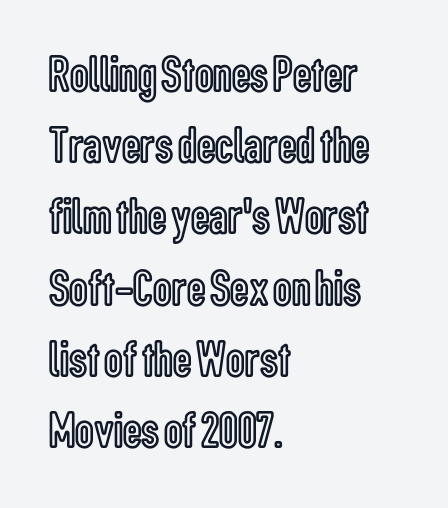
The image shows 52 px condensed type, upright; set left-aligned, normal line spacing (1.37x), normal letter spacing, not underlined; a medium x-height.
